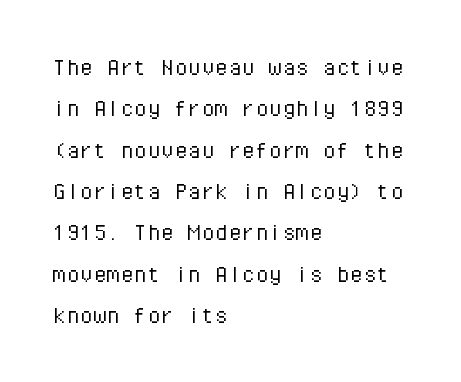
Q: Is the text bold? A: No.
Q: Is the text italic (slanted)? A: No, it is upright.
Q: Is the text underlined? A: No.
Q: How is the paragraph aligned? A: Left-aligned.
Q: Is the spacing between letters normal or unusually wide? A: Normal.
Q: Is the spacing between lines tight, normal or loose? A: Normal.
